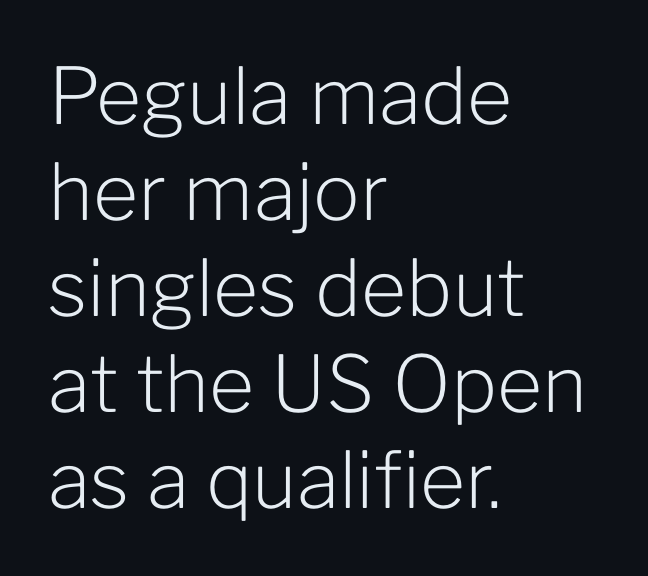
The image shows 78 px light sans-serif type, upright; set left-aligned, line spacing 1.23x, normal letter spacing, not underlined; low stroke contrast and a medium x-height.
